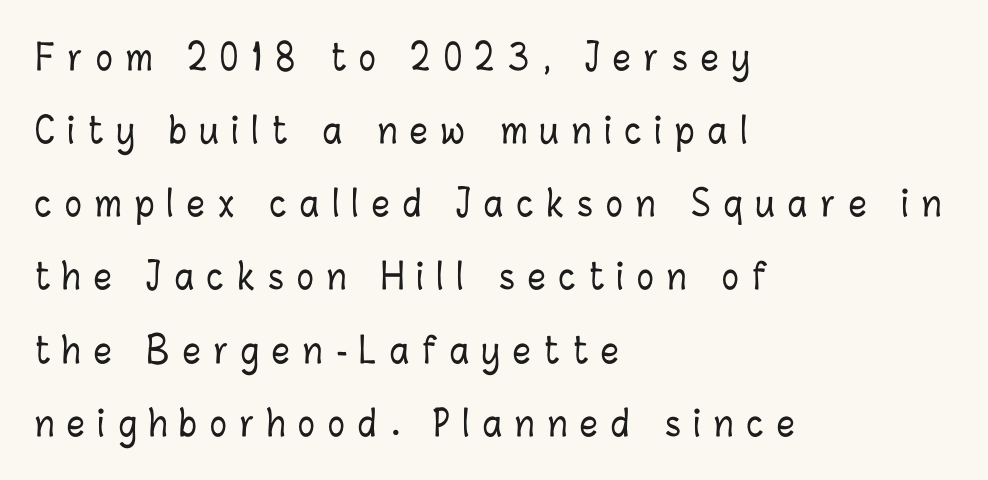
Looks like regular typesetting: each glyph gets only the width it needs. The lines are quadded left. Honestly, there is no underline to notice here at all. Tracking here is generous; glyphs stand well apart from one another. If you measured baseline to baseline, you'd find a long distance.
